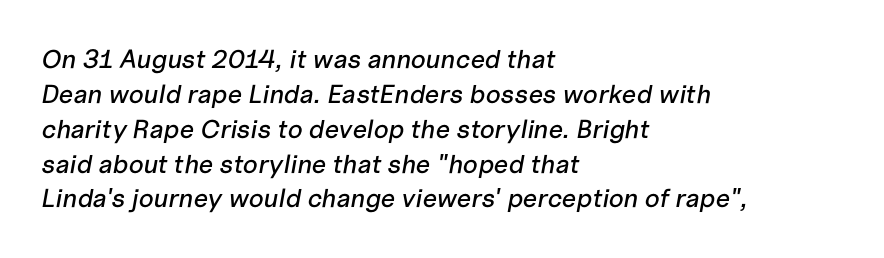
Q: Is the text italic (slanted)? A: Yes, it leans right by about 10 degrees.
Q: Is the text underlined? A: No.
Q: How is the paragraph aligned? A: Left-aligned.
Q: Is the spacing between letters normal or unusually wide? A: Normal.
Q: Is the spacing between lines tight, normal or loose? A: Normal.
